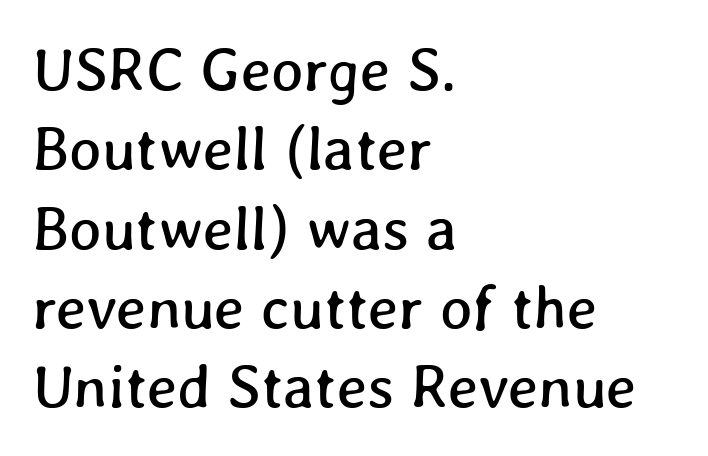
The image shows 61 px text type; set left-aligned, normal line spacing (1.3x), normal letter spacing, not underlined; low stroke contrast and a medium x-height.
